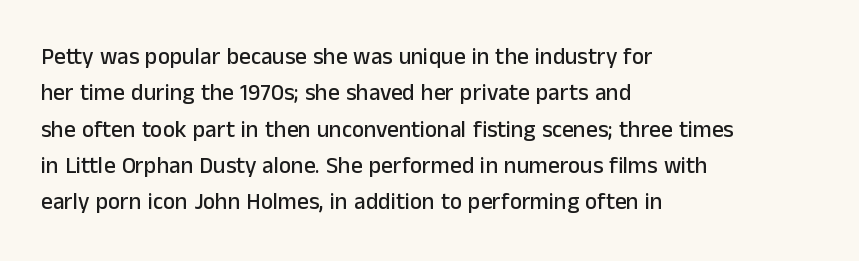
{"italic": "no", "underline": "no", "align": "left", "line_spacing": "normal", "line_spacing_ratio": 1.58, "letter_spacing": "normal", "letter_spacing_em": 0.0, "glyph_px": 23}
